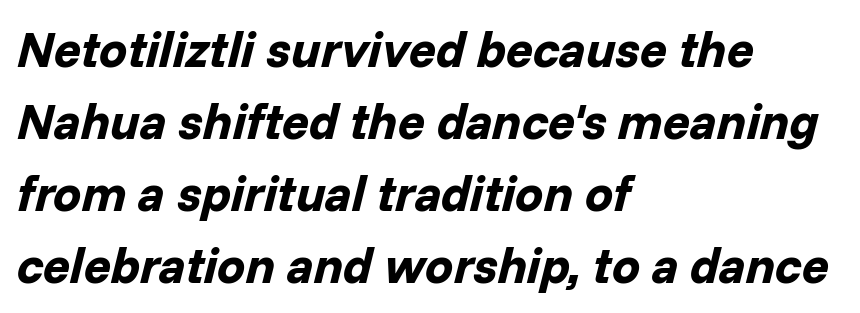
This is heavy type, rendered in bold. In CSS terms this would be text-align: left. Each new line begins a customary step beneath the previous one. When letters slant like this, we call the style italic.
